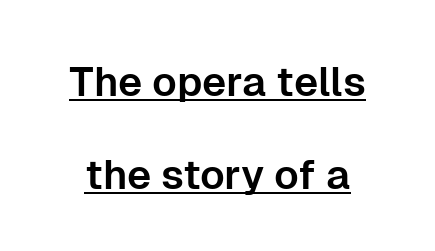
Q: Is the text italic (slanted)? A: No, it is upright.
Q: Is the typeface a serif or a sans-serif typeface? A: Sans-serif.
Q: Is the text underlined? A: Yes.
Q: Is the spacing between letters normal or unusually wide? A: Normal.
Q: Is the spacing between lines tight, normal or loose? A: Loose.
Q: Width (condensed, normal, or wide)? A: Normal.
Q: Stroke contrast? A: Low.
Q: x-height? A: Medium.
Q: Monospaced? A: No.
